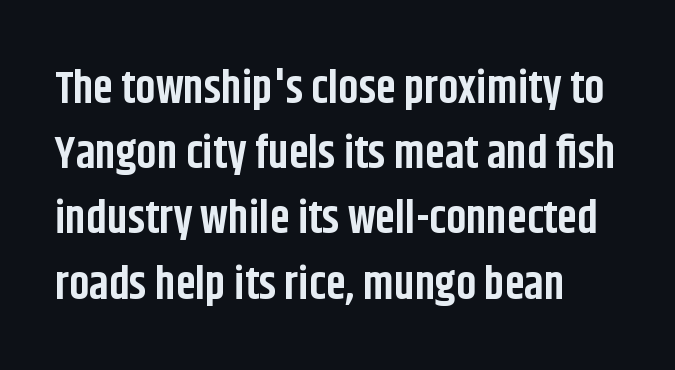
Q: Is the text bold? A: Yes.
Q: Is the text italic (slanted)? A: No, it is upright.
Q: Is the typeface a serif or a sans-serif typeface? A: Sans-serif.
Q: Is the text underlined? A: No.
Q: Is the spacing between letters normal or unusually wide? A: Normal.
Q: Is the spacing between lines tight, normal or loose? A: Normal.
Q: Width (condensed, normal, or wide)? A: Condensed.
Q: Stroke contrast? A: Low.
Q: x-height? A: Large.
Q: Monospaced? A: No.
